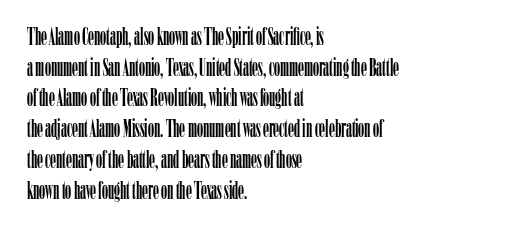
{"italic": "no", "underline": "no", "align": "left", "line_spacing": "normal", "line_spacing_ratio": 1.28, "letter_spacing": "normal", "letter_spacing_em": 0.0, "glyph_px": 24}
